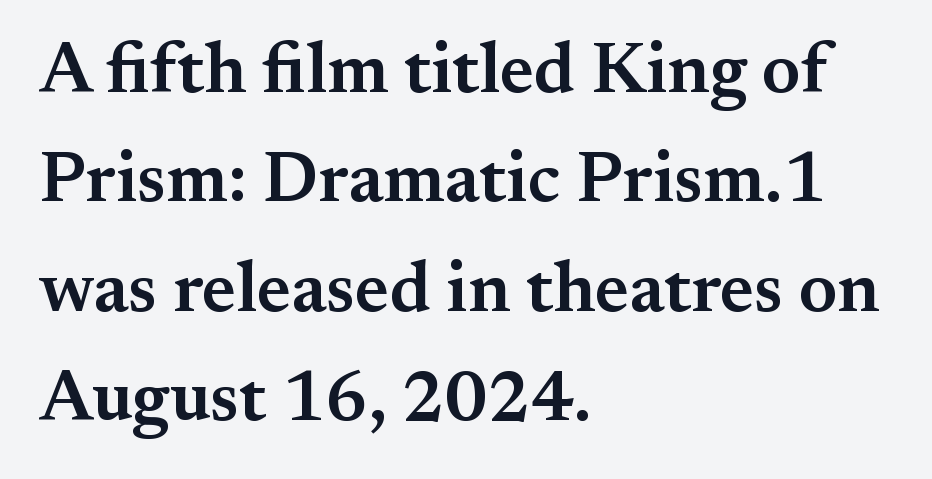
Q: Is the text bold? A: Semi-bold.
Q: Is the text italic (slanted)? A: No, it is upright.
Q: Is the typeface a serif or a sans-serif typeface? A: Serif.
Q: Is the text underlined? A: No.
Q: How is the paragraph aligned? A: Left-aligned.
Q: Is the spacing between letters normal or unusually wide? A: Normal.
Q: Is the spacing between lines tight, normal or loose? A: Normal.
Q: Width (condensed, normal, or wide)? A: Normal.
Q: Stroke contrast? A: Medium.
Q: x-height? A: Small.
Q: Monospaced? A: No.
